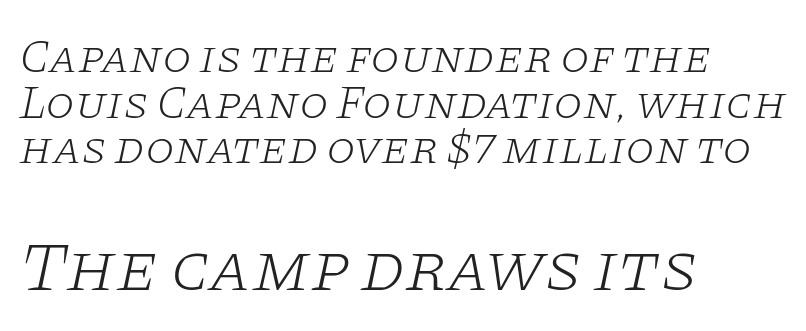
{"serif": "yes", "italic": "yes", "lean": "right", "slant_degrees": 11, "bold": "no", "weight": "light", "width": "wide", "stroke_contrast": "low", "x_height": "large", "monospaced": "no", "underline": "no", "align": "left", "line_spacing": "tight", "line_spacing_ratio": 0.97, "letter_spacing": "normal", "letter_spacing_em": 0.0, "larger_block": "second", "size_ratio": 1.49, "glyph_px": 70}
